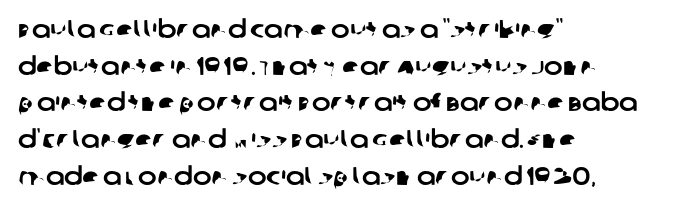
The image shows 25 px text type; set left-aligned, normal line spacing (1.47x), normal letter spacing, not underlined.
